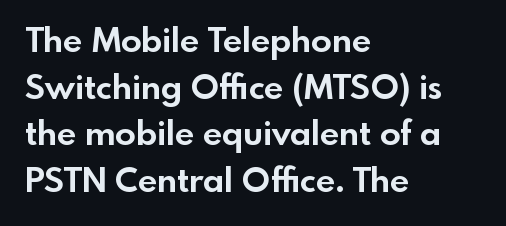
The image shows 34 px bold sans-serif type, upright; set left-aligned, normal line spacing (1.37x), normal letter spacing, not underlined; a small x-height.
